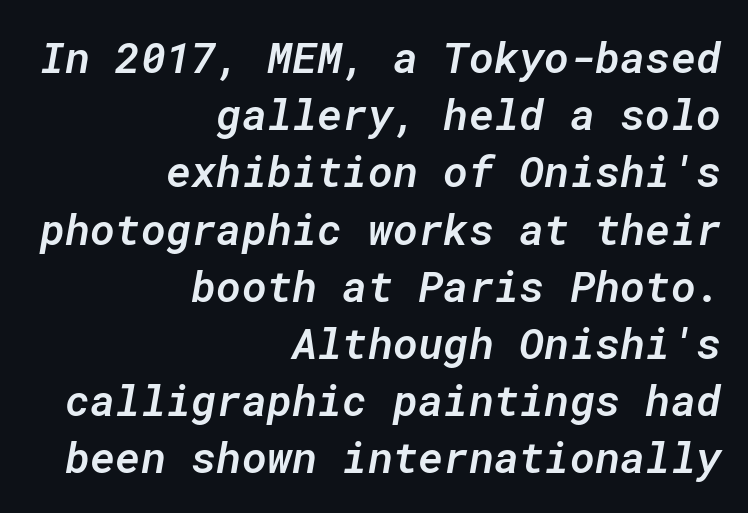
{"italic": "yes", "lean": "right", "slant_degrees": 10, "bold": "semi", "weight": "semibold", "width": "normal", "stroke_contrast": "low", "x_height": "medium", "monospaced": "yes", "underline": "no", "align": "right", "line_spacing": "normal", "line_spacing_ratio": 1.33, "letter_spacing": "normal", "letter_spacing_em": 0.0, "glyph_px": 43}
